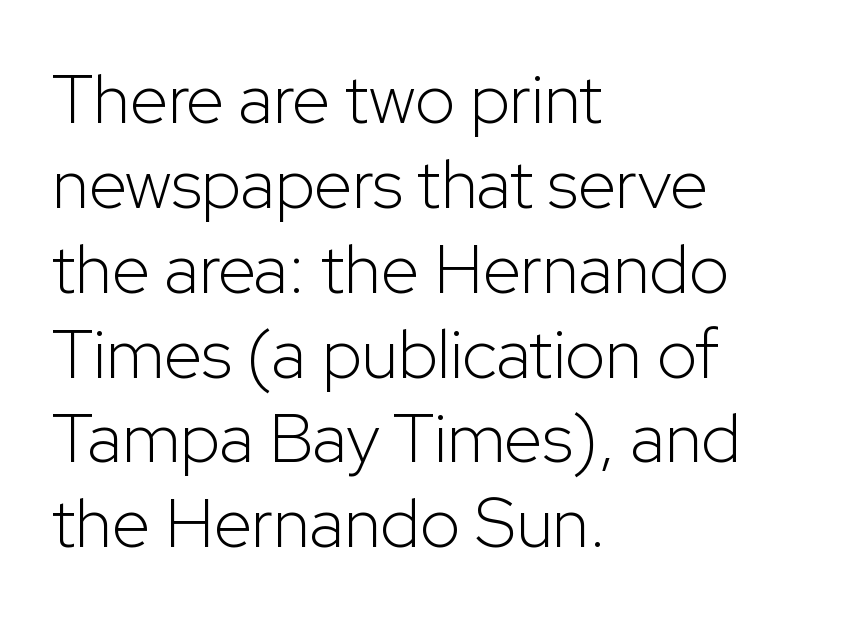
The image shows 69 px light sans-serif type, upright; set left-aligned, line spacing 1.23x, normal letter spacing, not underlined; low stroke contrast and a medium x-height.
